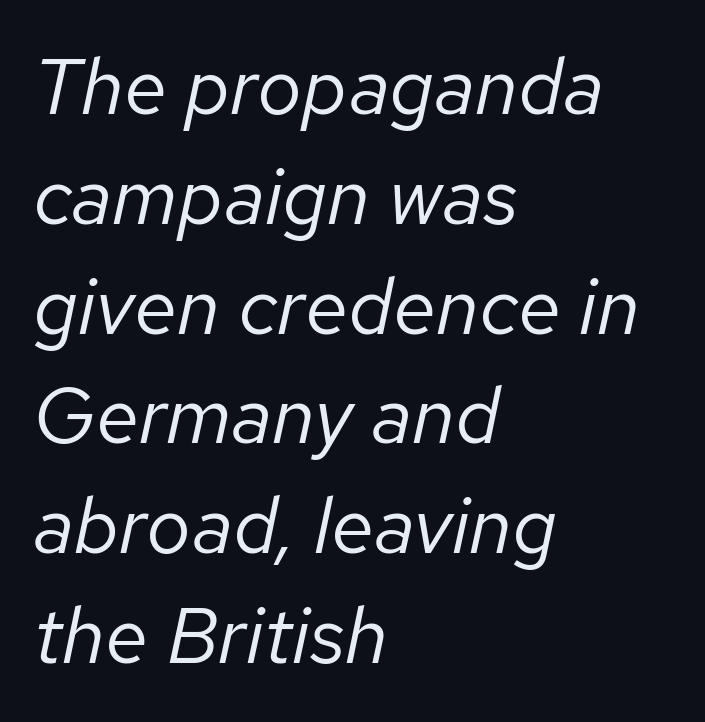
Q: Is the text bold? A: No.
Q: Is the text italic (slanted)? A: Yes, it leans right by about 12 degrees.
Q: Is the text underlined? A: No.
Q: How is the paragraph aligned? A: Left-aligned.
Q: Is the spacing between letters normal or unusually wide? A: Normal.
Q: Is the spacing between lines tight, normal or loose? A: Normal.
Q: Width (condensed, normal, or wide)? A: Normal.
Q: Stroke contrast? A: Low.
Q: x-height? A: Medium.
Q: Monospaced? A: No.
